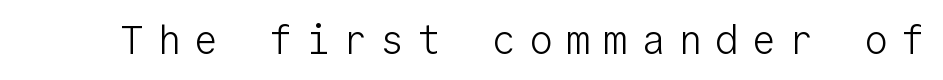
Q: Is the text bold? A: No.
Q: Is the text italic (slanted)? A: No, it is upright.
Q: Is the typeface a serif or a sans-serif typeface? A: Sans-serif.
Q: Is the text underlined? A: No.
Q: Is the spacing between letters normal or unusually wide? A: Unusually wide.
Q: Width (condensed, normal, or wide)? A: Normal.
Q: Stroke contrast? A: Low.
Q: x-height? A: Medium.
Q: Monospaced? A: Yes.
